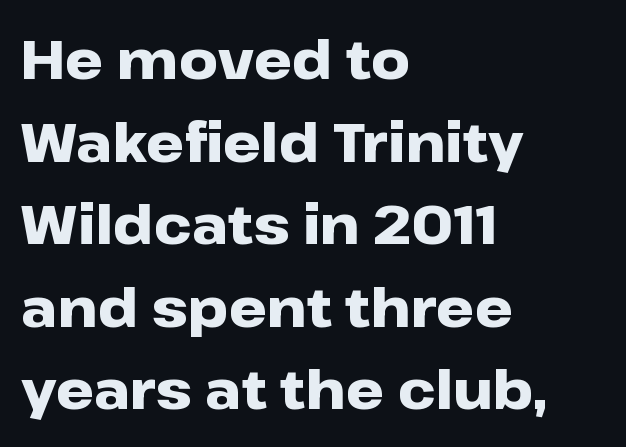
{"serif": "no", "italic": "no", "bold": "yes", "weight": "heavy", "width": "wide", "stroke_contrast": "low", "x_height": "medium", "monospaced": "no", "underline": "no", "align": "left", "line_spacing": "normal", "line_spacing_ratio": 1.53, "letter_spacing": "normal", "letter_spacing_em": 0.0, "glyph_px": 54}
